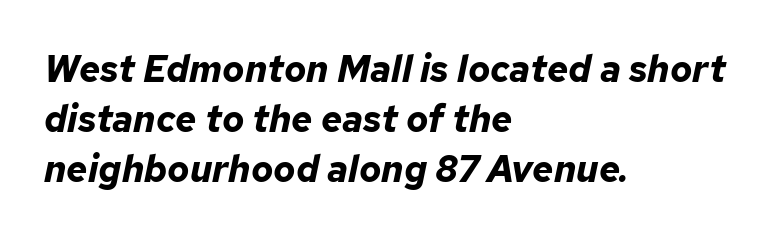
Underline: absent. Varying glyph widths throughout — classic text-font behaviour. Quick note: italic. In CSS terms this would be text-align: left. What's the leading like? Ordinary, nothing unusual. Plenty of ink on the page — the face is bold.
